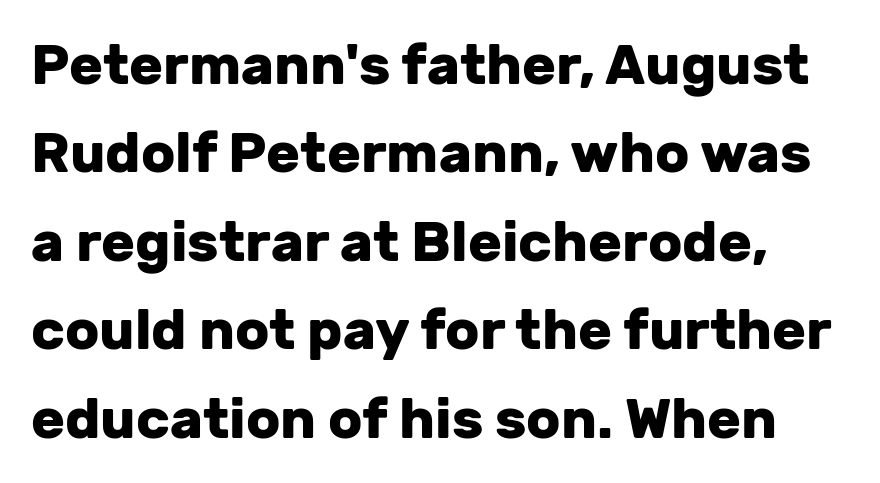
The image shows 56 px heavy sans-serif type, upright; set normal line spacing (1.58x), normal letter spacing, not underlined; low stroke contrast and a medium x-height.
